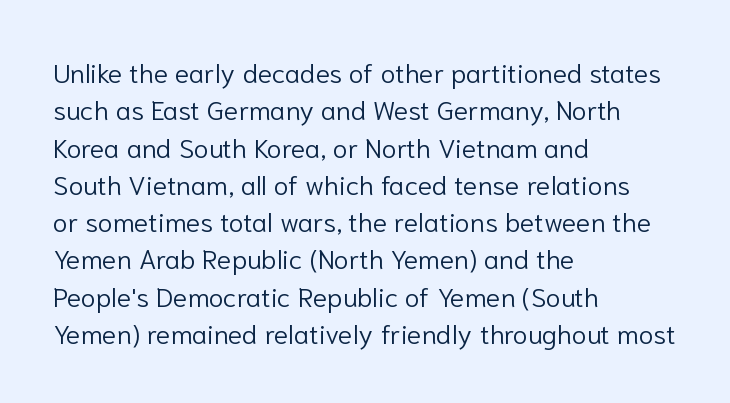
Q: Is the text bold? A: No.
Q: Is the text italic (slanted)? A: No, it is upright.
Q: Is the text underlined? A: No.
Q: How is the paragraph aligned? A: Left-aligned.
Q: Is the spacing between letters normal or unusually wide? A: Normal.
Q: Is the spacing between lines tight, normal or loose? A: Normal.
